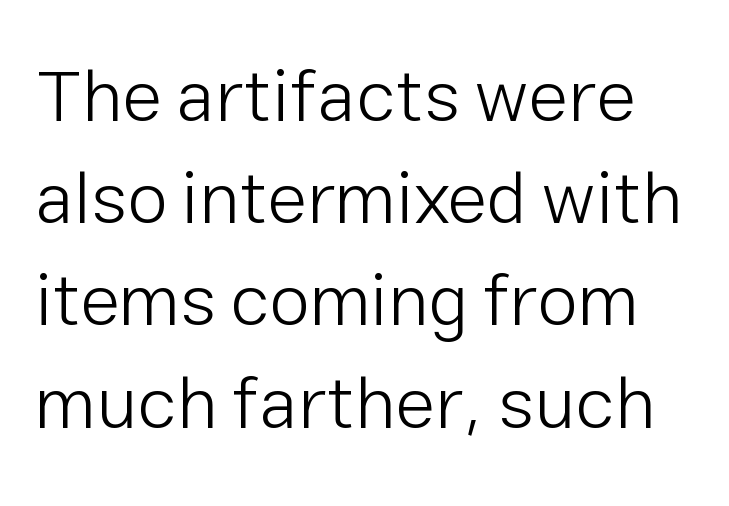
{"serif": "no", "italic": "no", "bold": "no", "weight": "light", "width": "normal", "stroke_contrast": "low", "x_height": "medium", "monospaced": "no", "underline": "no", "line_spacing": "normal", "line_spacing_ratio": 1.4, "letter_spacing": "normal", "letter_spacing_em": 0.0, "glyph_px": 73}
